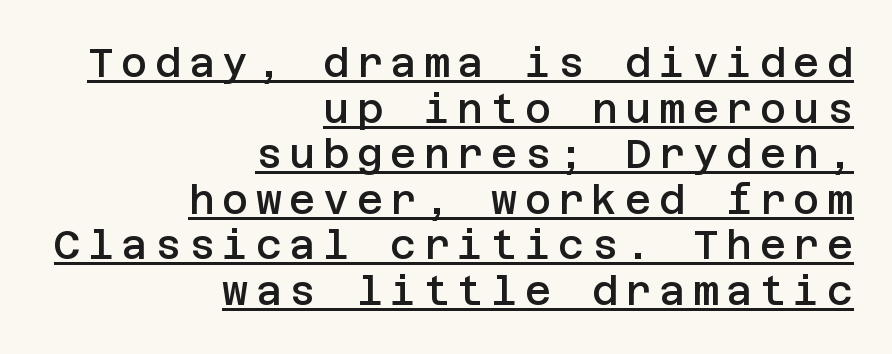
The image shows 40 px semibold sans-serif type, upright; set right-aligned, tight line spacing (1.14x), underlined; low stroke contrast and a large x-height.
